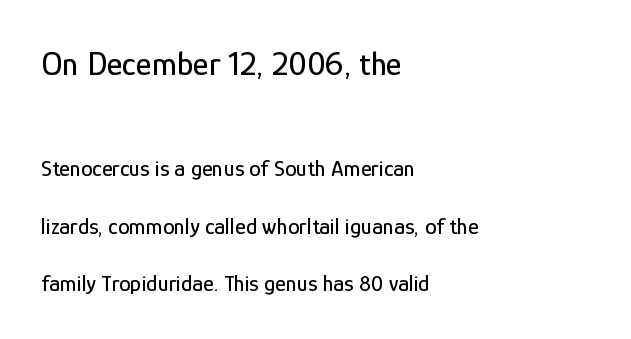
The image shows 34 px condensed sans-serif type, upright; set left-aligned, loose line spacing (2.5x), normal letter spacing, not underlined; the first (top) block is 1.48x larger; low stroke contrast and a medium x-height.
